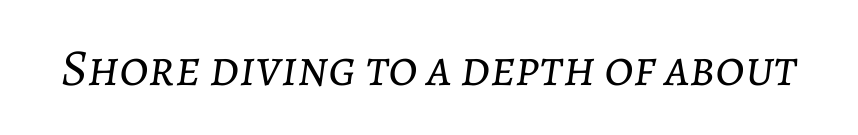
Q: Is the text bold? A: No.
Q: Is the text italic (slanted)? A: Yes, it leans right by about 7 degrees.
Q: Is the text underlined? A: No.
Q: Is the spacing between letters normal or unusually wide? A: Normal.
Q: Width (condensed, normal, or wide)? A: Normal.
Q: Stroke contrast? A: Low.
Q: x-height? A: Medium.
Q: Monospaced? A: No.
